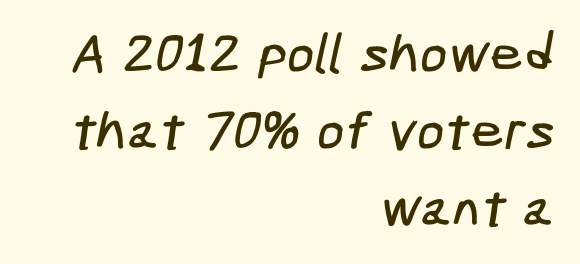
Any mark beneath the type? The region is blank. Stroke terminals: plain, sans-serif. Compared with typical body copy, the letter spacing here is the same. The passage is arranged like a letterhead date or caption credit — flush right. Horizontal bands of white between lines are of average thickness.
